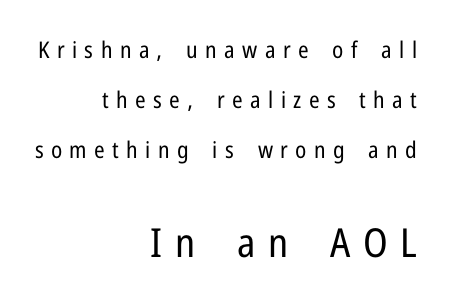
The image shows 40 px regular-weight, condensed sans-serif type, upright; set right-aligned, loose line spacing (2.18x), unusually wide letter spacing (+0.32 em), not underlined; the second (bottom) block is 1.74x larger; low stroke contrast and a medium x-height.
